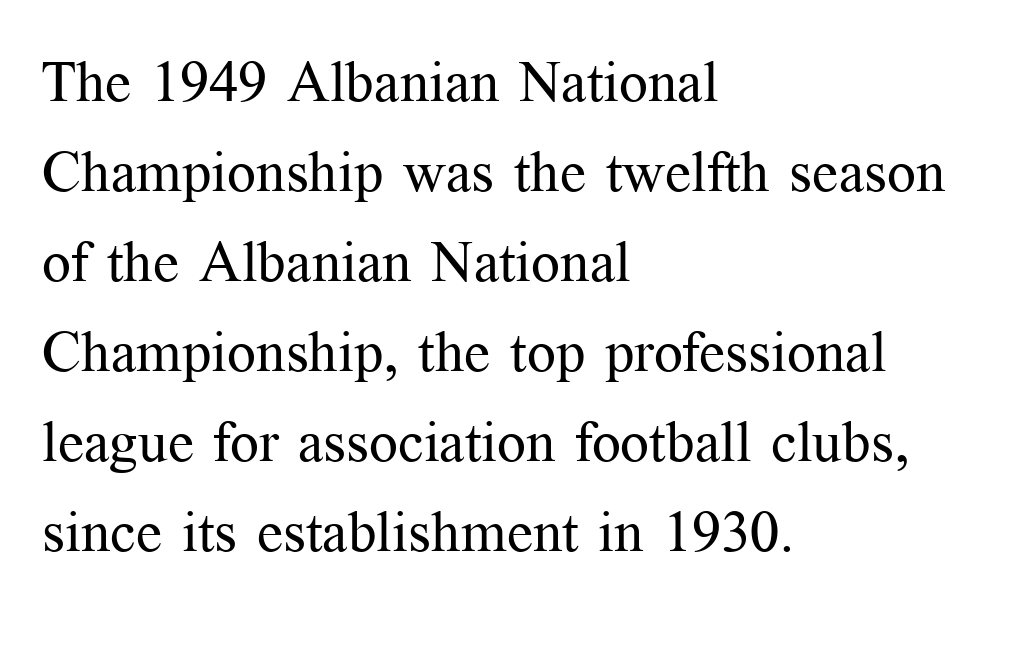
{"serif": "yes", "italic": "no", "bold": "no", "weight": "regular", "width": "normal", "stroke_contrast": "medium", "x_height": "medium", "monospaced": "no", "underline": "no", "align": "left", "line_spacing": "normal", "line_spacing_ratio": 1.58, "letter_spacing": "normal", "letter_spacing_em": 0.0, "glyph_px": 57}
